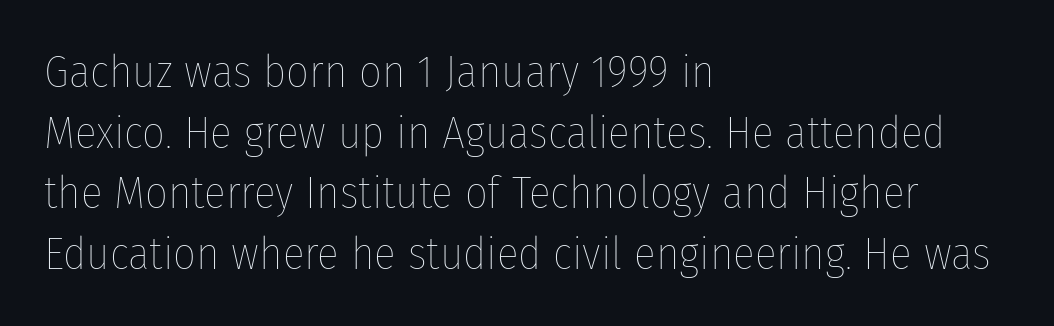
{"italic": "no", "bold": "no", "weight": "thin", "width": "condensed", "stroke_contrast": "low", "x_height": "medium", "monospaced": "no", "underline": "no", "align": "left", "line_spacing": "normal", "line_spacing_ratio": 1.35, "letter_spacing": "normal", "letter_spacing_em": 0.0, "glyph_px": 45}
